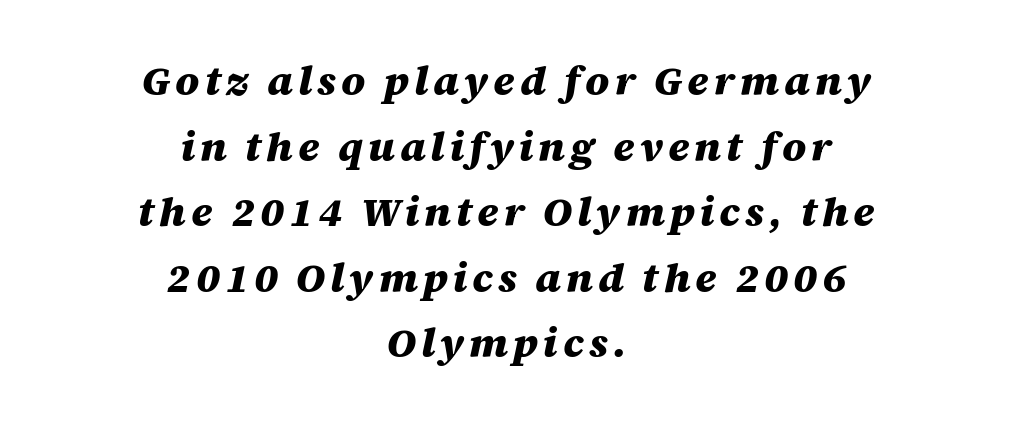
{"italic": "yes", "lean": "right", "slant_degrees": 12, "bold": "yes", "weight": "heavy", "width": "normal", "stroke_contrast": "medium", "x_height": "large", "monospaced": "no", "underline": "no", "align": "center", "line_spacing": "normal", "line_spacing_ratio": 1.6, "glyph_px": 41}
